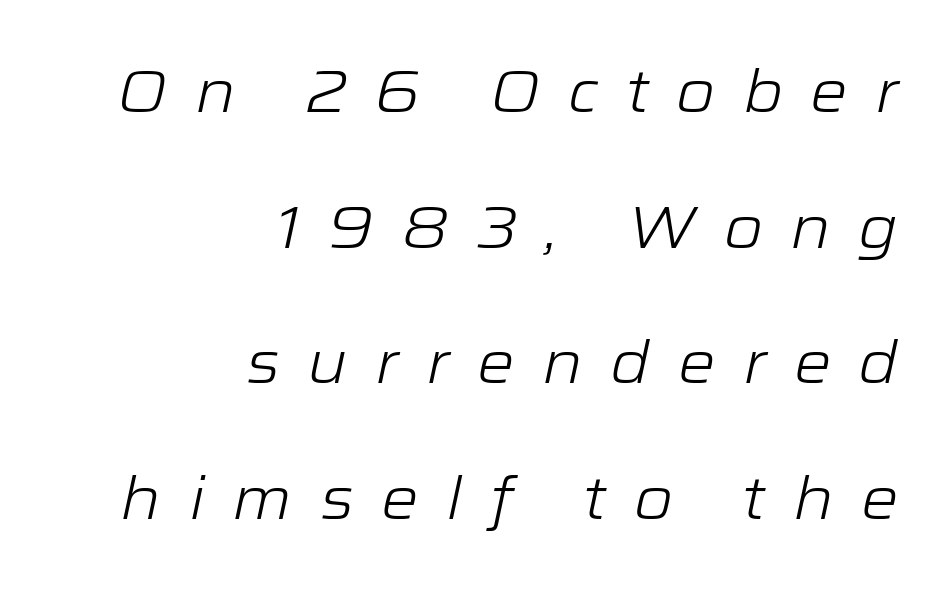
Spacing verdict: proportional, widths tailored to each character. The strokes are not fattened; the text isn't bold. The foot of each line stays bare and open. Leftover space on each line is placed entirely before the opening word. Short note: letters widely spaced. If you measured baseline to baseline, you'd find a long distance.
